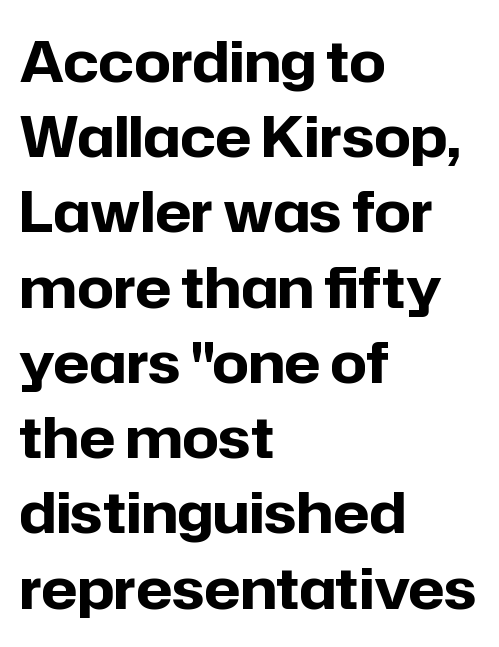
The paragraph shown leans on its left margin. Type without underlining. Interline gaps are of average width in this sample. You can tell from the bare stems that sans-serif type was used. The rendering uses natural spacing where letterforms have individual widths.
